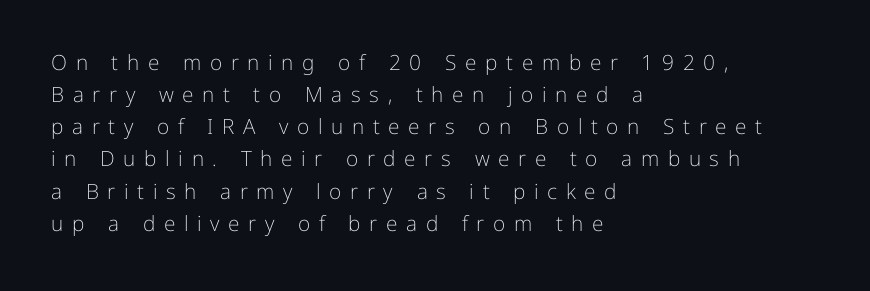
{"italic": "no", "bold": "no", "underline": "no", "align": "left", "line_spacing": "normal", "line_spacing_ratio": 1.53, "letter_spacing": "wide", "letter_spacing_em": 0.41, "glyph_px": 21}
